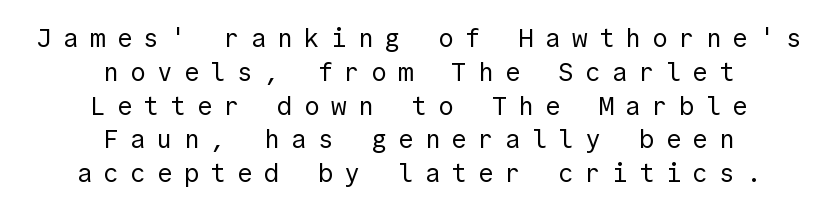
Q: Is the text bold? A: No.
Q: Is the text italic (slanted)? A: No, it is upright.
Q: Is the text underlined? A: No.
Q: How is the paragraph aligned? A: Centered.
Q: Is the spacing between letters normal or unusually wide? A: Unusually wide.
Q: Is the spacing between lines tight, normal or loose? A: Normal.
